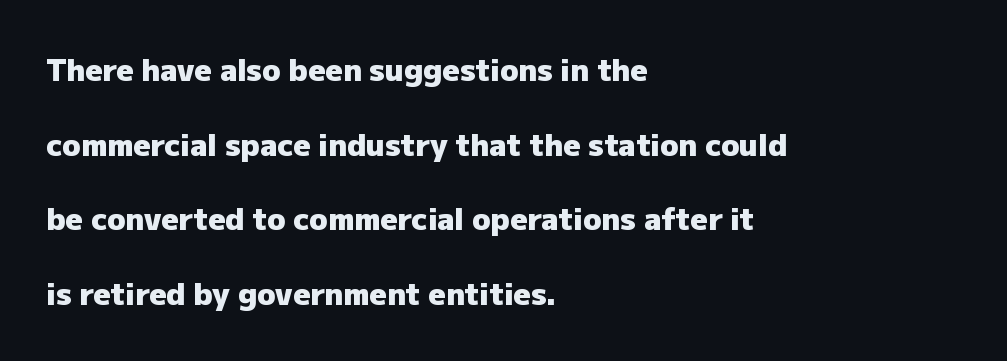
The image shows 30 px heavy sans-serif type, upright; set left-aligned, loose line spacing (2.49x), normal letter spacing, not underlined; low stroke contrast and a medium x-height.
